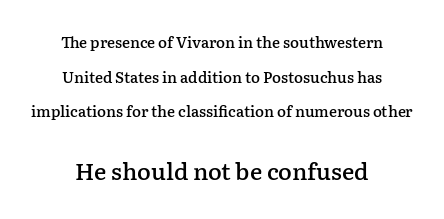
The image shows 23 px text type, upright; set centered, loose line spacing (2.31x), normal letter spacing, not underlined; the second (bottom) block is 1.53x larger.
